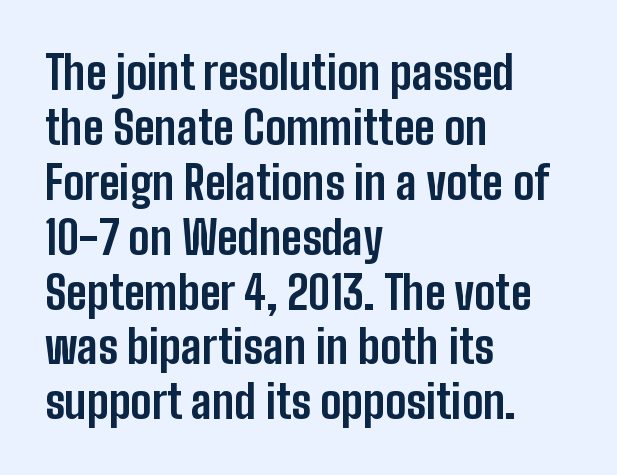
{"serif": "no", "italic": "no", "bold": "yes", "weight": "bold", "width": "condensed", "stroke_contrast": "low", "x_height": "medium", "monospaced": "no", "underline": "no", "align": "left", "line_spacing_ratio": 1.22, "letter_spacing": "normal", "letter_spacing_em": 0.0, "glyph_px": 45}
